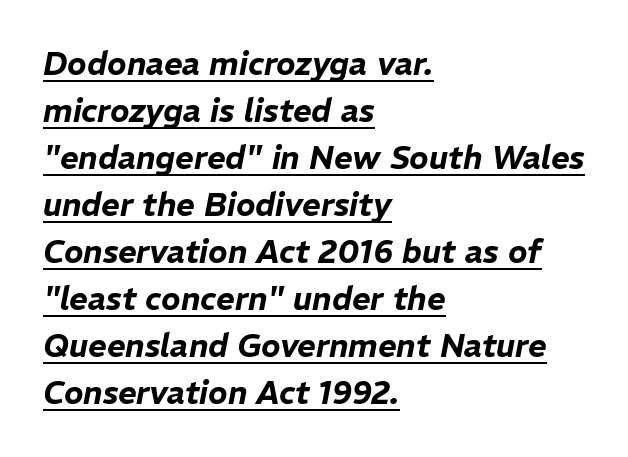
{"italic": "yes", "lean": "right", "slant_degrees": 11, "width": "normal", "stroke_contrast": "low", "x_height": "medium", "monospaced": "no", "underline": "yes", "align": "left", "line_spacing": "normal", "line_spacing_ratio": 1.47, "letter_spacing": "normal", "letter_spacing_em": 0.0, "glyph_px": 32}
